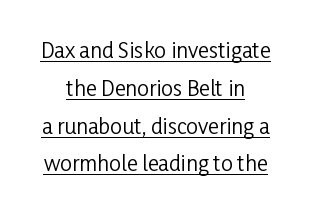
{"italic": "no", "bold": "no", "underline": "yes", "align": "center", "line_spacing_ratio": 1.8, "letter_spacing": "normal", "letter_spacing_em": 0.0, "glyph_px": 21}
